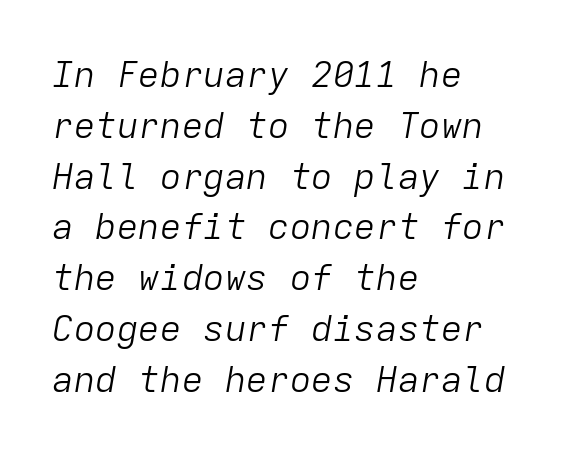
There's an unmistakable incline to the writing here. This rendering leaves character spacing at its baseline value. The passage shown is typed in a monospace face where columns stay perfectly aligned. The vertical gap from one line to the next is medium. The glyphs are unaccompanied by any horizontal stroke below them.
